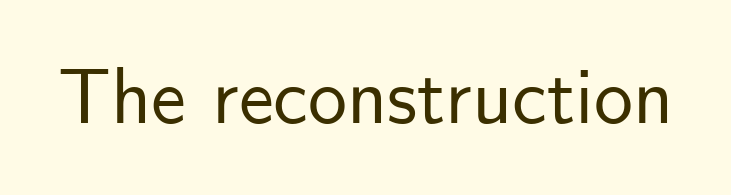
Q: Is the text italic (slanted)? A: No, it is upright.
Q: Is the typeface a serif or a sans-serif typeface? A: Sans-serif.
Q: Is the text underlined? A: No.
Q: Is the spacing between letters normal or unusually wide? A: Normal.
Q: Width (condensed, normal, or wide)? A: Normal.
Q: Stroke contrast? A: Low.
Q: x-height? A: Small.
Q: Monospaced? A: No.
